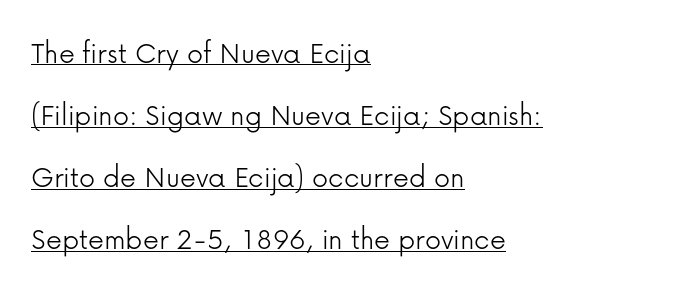
The image shows 32 px light sans-serif type, upright; set left-aligned, loose line spacing (1.94x), normal letter spacing, underlined; low stroke contrast and a medium x-height.
